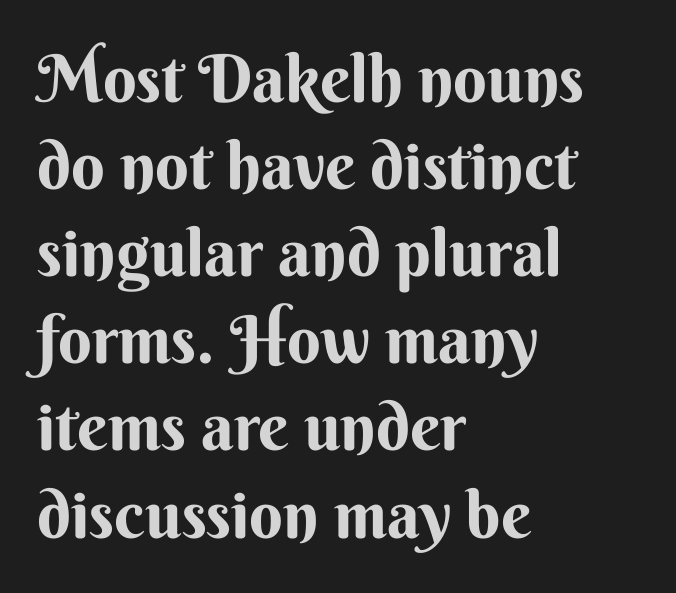
Typesetter's note: full bold, strokes at maximum text heaviness. Grotesque or geometric, the face here clearly has no serifs. Every character sits straight up, as roman type does. Compared with typical body copy, the letter spacing here is the same. Layout note: lines flush left. The face used here is proportionally spaced, like ordinary book or web type.
